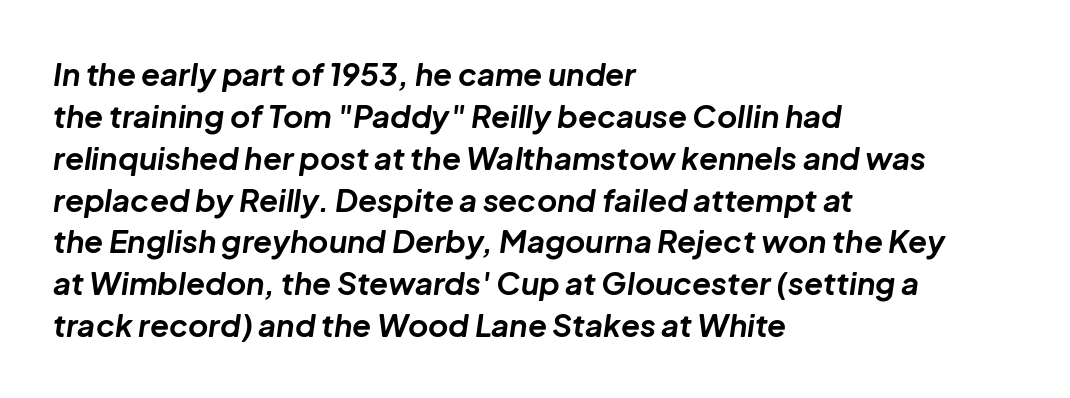
Unmarked baselines from the first word to the last. No extra tracking has been applied to these lines. Its strokes are broad and dark, the hallmark of bold type. This is oblique type, the kind used for emphasis or titles. Here the designer chose a conventional face with non-uniform glyph widths. This rendering uses left alignment, leaving the right contour irregular.
